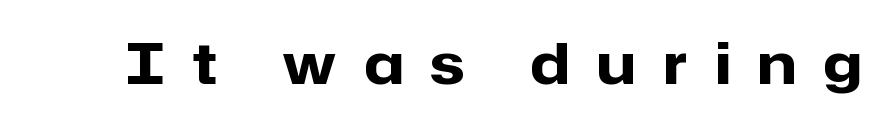
The image shows 57 px heavy sans-serif type, upright; set unusually wide letter spacing (+0.48 em), not underlined; low stroke contrast and a medium x-height.
